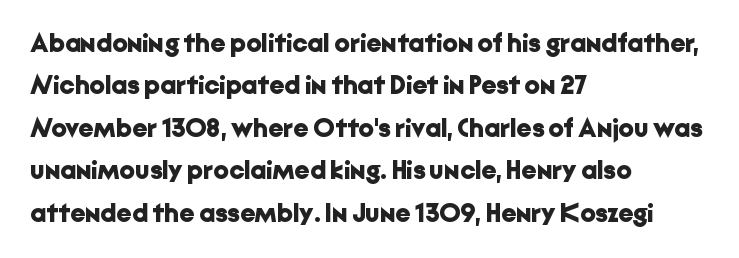
{"italic": "no", "bold": "yes", "underline": "no", "align": "left", "line_spacing": "normal", "line_spacing_ratio": 1.57, "letter_spacing": "normal", "letter_spacing_em": 0.0, "glyph_px": 27}
